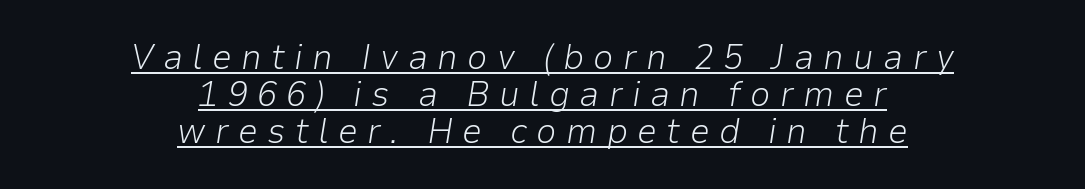
The image shows 36 px light type, italic (leaning right); set centered, tight line spacing (1.03x), unusually wide letter spacing (+0.26 em), underlined; low stroke contrast and a medium x-height.
